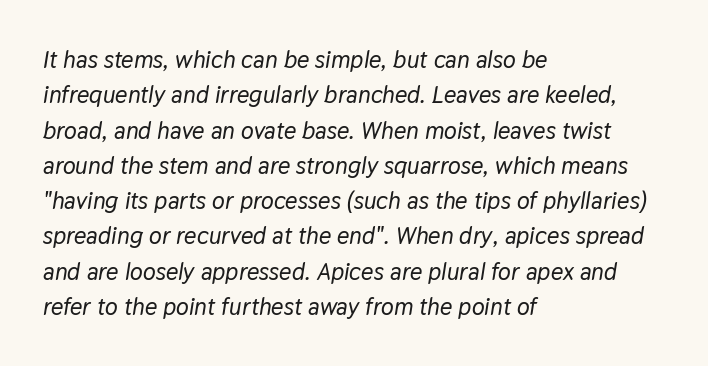
{"italic": "yes", "lean": "right", "slant_degrees": 9, "underline": "no", "align": "left", "line_spacing": "normal", "line_spacing_ratio": 1.47, "letter_spacing": "normal", "letter_spacing_em": 0.0, "glyph_px": 24}
